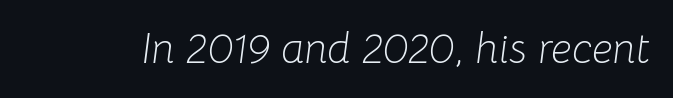
Italic? Definitely — the glyphs are oblique. Do the characters align in a grid? No, the font is proportional. The strip under each line holds only bare page. Nothing unusual about the tracking: characters are spaced as the font intends. Caption: face not bold, strokes unweighted.
